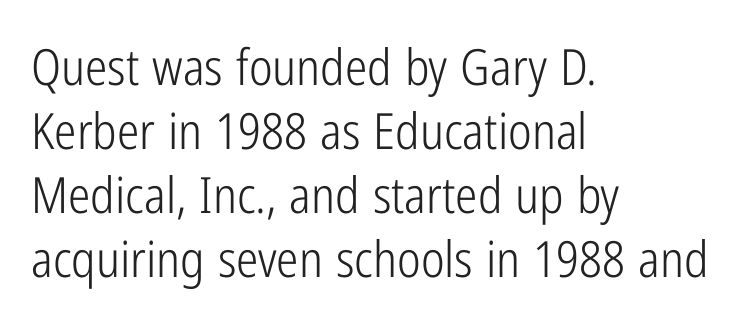
Q: Is the text bold? A: No.
Q: Is the text italic (slanted)? A: No, it is upright.
Q: Is the typeface a serif or a sans-serif typeface? A: Sans-serif.
Q: Is the text underlined? A: No.
Q: How is the paragraph aligned? A: Left-aligned.
Q: Is the spacing between letters normal or unusually wide? A: Normal.
Q: Is the spacing between lines tight, normal or loose? A: Normal.
Q: Width (condensed, normal, or wide)? A: Condensed.
Q: Stroke contrast? A: Low.
Q: x-height? A: Medium.
Q: Monospaced? A: No.
